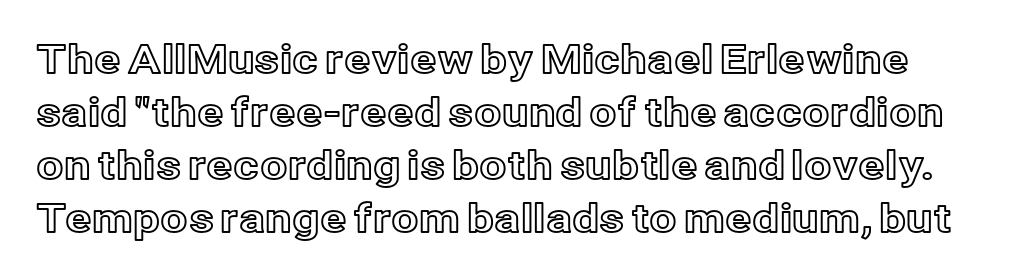
Q: Is the text italic (slanted)? A: No, it is upright.
Q: Is the text underlined? A: No.
Q: Is the spacing between letters normal or unusually wide? A: Normal.
Q: Is the spacing between lines tight, normal or loose? A: Normal.
Q: Width (condensed, normal, or wide)? A: Normal.
Q: x-height? A: Medium.
Q: Monospaced? A: No.
